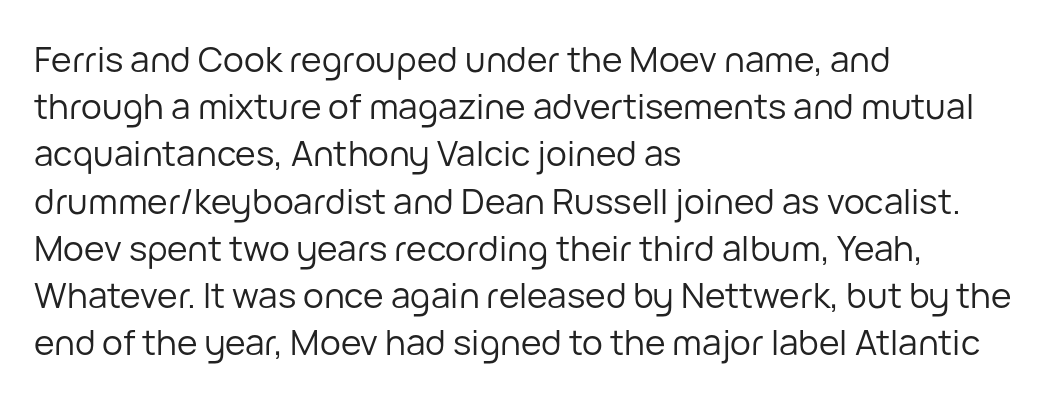
The image shows 35 px regular-weight sans-serif type, upright; set left-aligned, normal line spacing (1.35x), normal letter spacing, not underlined; low stroke contrast and a medium x-height.
